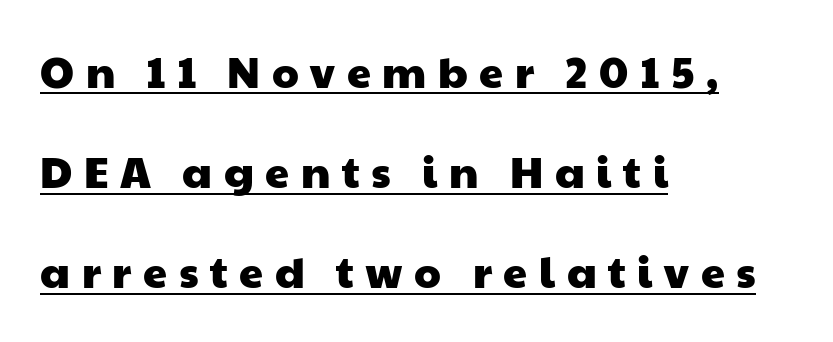
Q: Is the typeface a serif or a sans-serif typeface? A: Sans-serif.
Q: Is the text underlined? A: Yes.
Q: How is the paragraph aligned? A: Left-aligned.
Q: Is the spacing between letters normal or unusually wide? A: Unusually wide.
Q: Is the spacing between lines tight, normal or loose? A: Loose.
Q: Width (condensed, normal, or wide)? A: Wide.
Q: Stroke contrast? A: Low.
Q: x-height? A: Medium.
Q: Monospaced? A: No.
